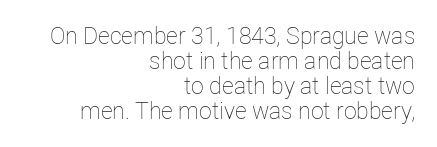
{"italic": "no", "bold": "no", "underline": "no", "align": "right", "line_spacing": "tight", "line_spacing_ratio": 1.08, "letter_spacing": "normal", "letter_spacing_em": 0.0, "glyph_px": 23}
